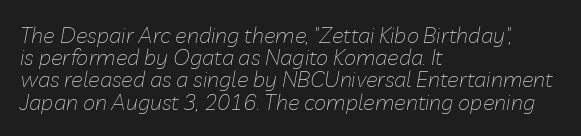
Q: Is the text bold? A: No.
Q: Is the text italic (slanted)? A: Yes, it leans right by about 10 degrees.
Q: Is the text underlined? A: No.
Q: How is the paragraph aligned? A: Left-aligned.
Q: Is the spacing between letters normal or unusually wide? A: Normal.
Q: Is the spacing between lines tight, normal or loose? A: Tight.
